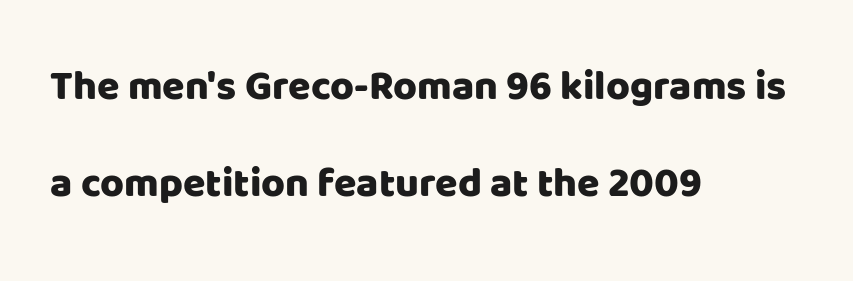
Every character sits straight up, as roman type does. This rendering employs a face without finishing strokes, i.e., a sans-serif. Note the varied advance widths — an 'i' is clearly narrower than an 'm'. Lines of text with bare space underneath. The lines are spread far apart with generous leading.
